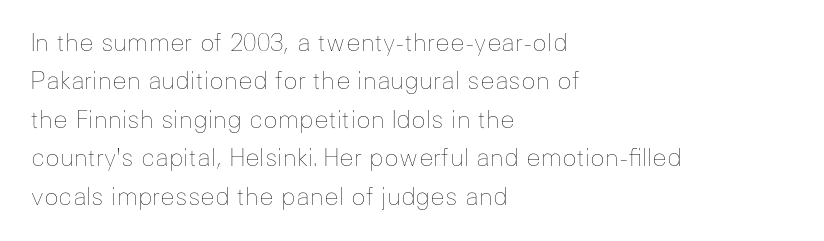
{"italic": "no", "bold": "no", "underline": "no", "align": "left", "line_spacing": "normal", "line_spacing_ratio": 1.6, "letter_spacing": "normal", "letter_spacing_em": 0.0, "glyph_px": 24}
